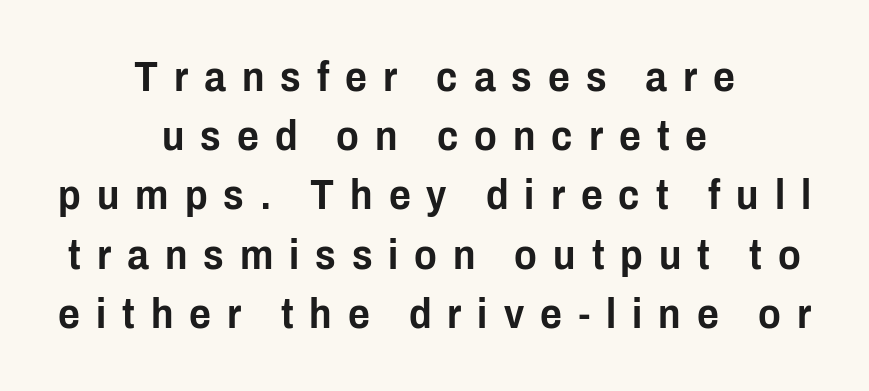
{"serif": "no", "italic": "no", "width": "condensed", "stroke_contrast": "low", "x_height": "medium", "monospaced": "no", "underline": "no", "align": "center", "line_spacing": "normal", "line_spacing_ratio": 1.41, "letter_spacing": "wide", "letter_spacing_em": 0.38, "glyph_px": 42}
